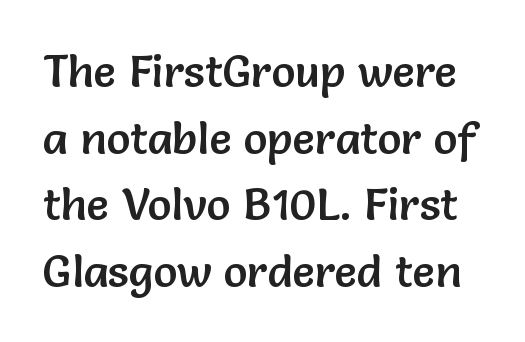
The image shows 45 px sans-serif type, upright; set normal line spacing (1.48x), normal letter spacing, not underlined; low stroke contrast and a medium x-height.
